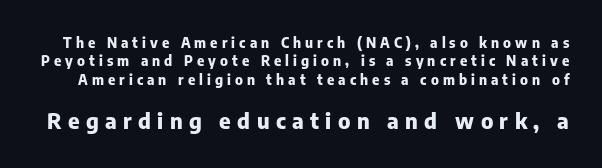
Q: Is the text bold? A: Yes.
Q: Is the text italic (slanted)? A: No, it is upright.
Q: Is the text underlined? A: No.
Q: Is the spacing between letters normal or unusually wide? A: Unusually wide.
Q: Is the spacing between lines tight, normal or loose? A: Normal.
Q: Which block of text is set in a larger size, the first (top) or the second (bottom)? A: The second (bottom) one.
